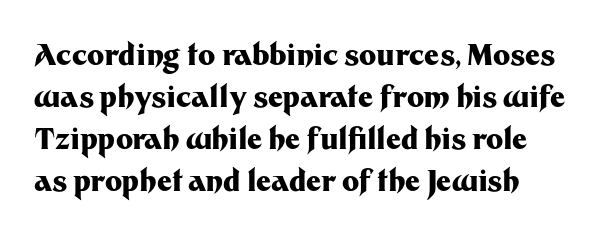
Q: Is the text bold? A: Yes.
Q: Is the text italic (slanted)? A: No, it is upright.
Q: Is the typeface a serif or a sans-serif typeface? A: Sans-serif.
Q: Is the text underlined? A: No.
Q: Is the spacing between letters normal or unusually wide? A: Normal.
Q: Is the spacing between lines tight, normal or loose? A: Normal.
Q: Width (condensed, normal, or wide)? A: Normal.
Q: Stroke contrast? A: Medium.
Q: x-height? A: Medium.
Q: Monospaced? A: No.
